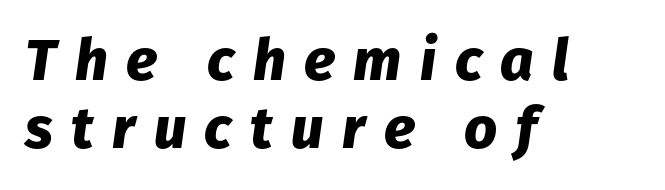
The image shows 58 px heavy type, italic (leaning right); set left-aligned, line spacing 1.18x, unusually wide letter spacing (+0.32 em), not underlined; low stroke contrast and a medium x-height.
